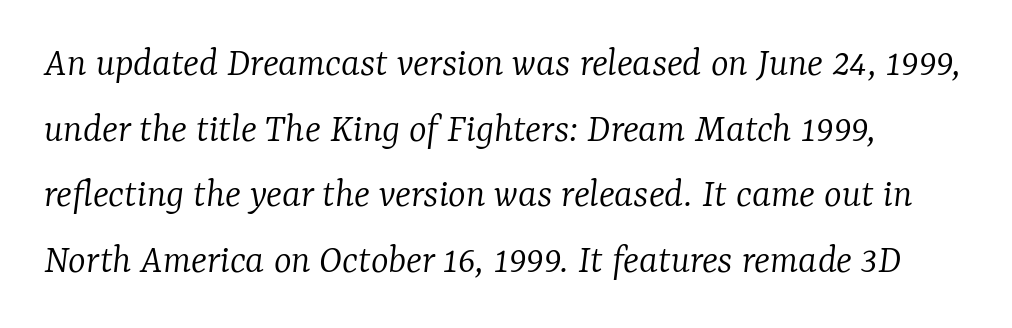
Q: Is the text bold? A: No.
Q: Is the text italic (slanted)? A: Yes, it leans right by about 7 degrees.
Q: Is the typeface a serif or a sans-serif typeface? A: Serif.
Q: Is the text underlined? A: No.
Q: Is the spacing between letters normal or unusually wide? A: Normal.
Q: Is the spacing between lines tight, normal or loose? A: Normal.
Q: Width (condensed, normal, or wide)? A: Normal.
Q: Stroke contrast? A: Low.
Q: x-height? A: Medium.
Q: Monospaced? A: No.
